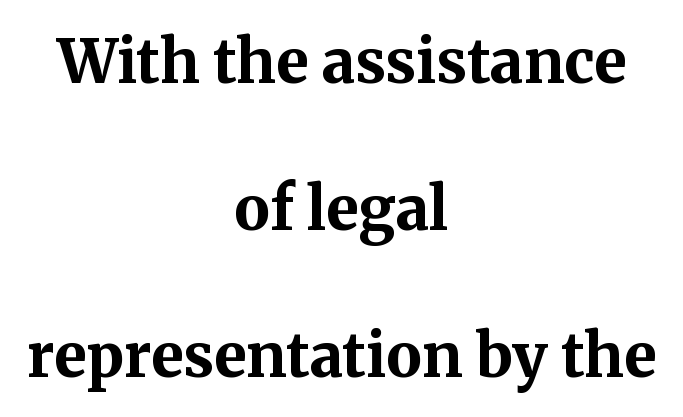
The font is running at its bold setting. Widely set lines give the paragraph a tall, airy silhouette. Each word holds together tightly as a unit, with standard inter-letter gaps. No word sits above an underline. The face used here is proportionally spaced, like ordinary book or web type.
